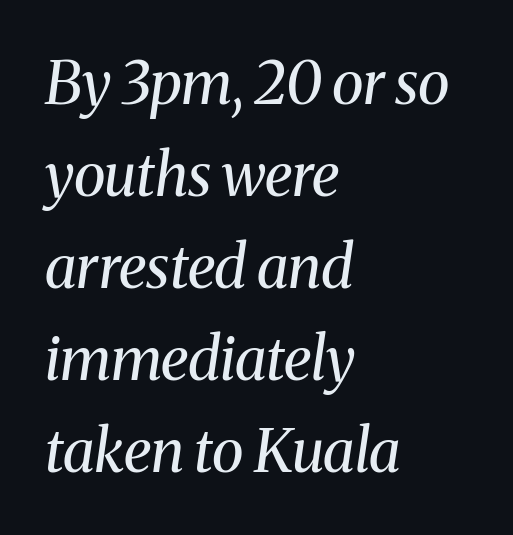
The rendering uses natural spacing where letterforms have individual widths. The passage shown is not underscored anywhere. Small tapered or slab feet sit at the stroke ends, so this counts as serif. The strokes are not fattened; the text isn't bold. Characters follow at the spacing the type designer built in. It's the slanting kind of type.
